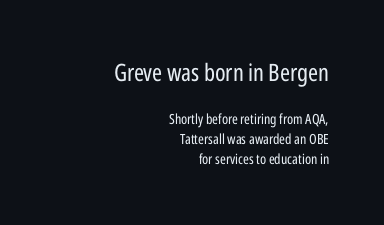
The image shows 24 px text type, upright; set right-aligned, normal line spacing (1.44x), normal letter spacing, not underlined; the first (top) block is 1.71x larger.
